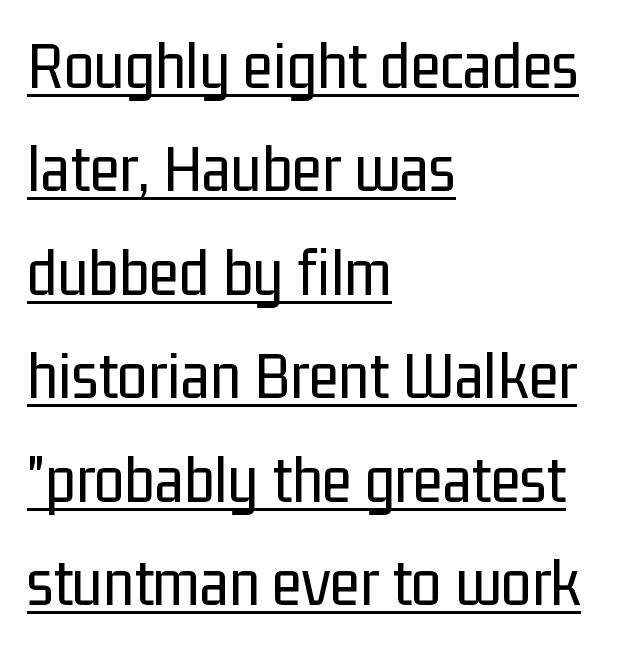
The image shows 69 px regular-weight, condensed sans-serif type, upright; set left-aligned, normal line spacing (1.5x), normal letter spacing, underlined; low stroke contrast and a medium x-height.
